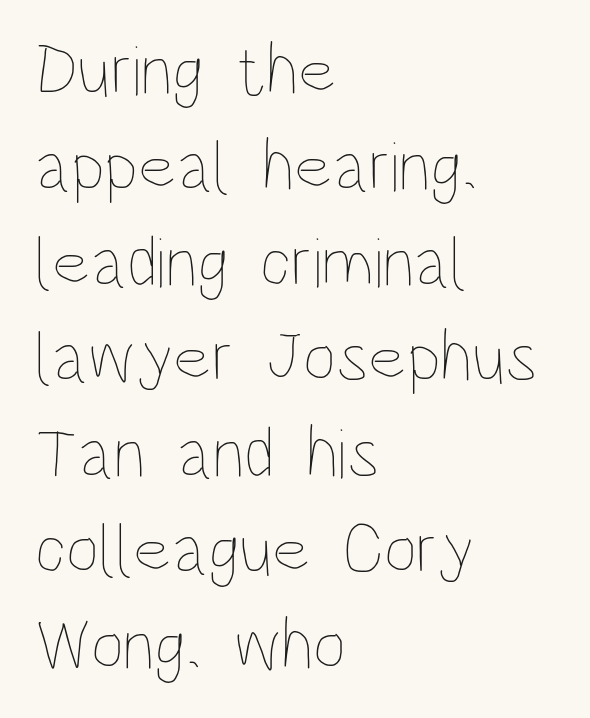
{"italic": "no", "bold": "no", "weight": "thin", "width": "condensed", "stroke_contrast": "low", "x_height": "large", "monospaced": "no", "underline": "no", "align": "left", "line_spacing": "normal", "line_spacing_ratio": 1.33, "letter_spacing": "normal", "letter_spacing_em": 0.0, "glyph_px": 72}
